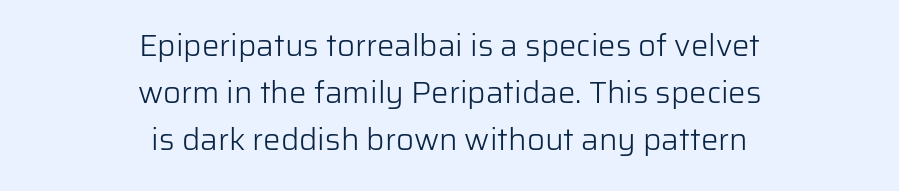
Q: Is the text bold? A: No.
Q: Is the text italic (slanted)? A: No, it is upright.
Q: Is the typeface a serif or a sans-serif typeface? A: Sans-serif.
Q: Is the text underlined? A: No.
Q: How is the paragraph aligned? A: Centered.
Q: Is the spacing between letters normal or unusually wide? A: Normal.
Q: Is the spacing between lines tight, normal or loose? A: Normal.
Q: Width (condensed, normal, or wide)? A: Normal.
Q: Stroke contrast? A: Low.
Q: x-height? A: Medium.
Q: Monospaced? A: No.
